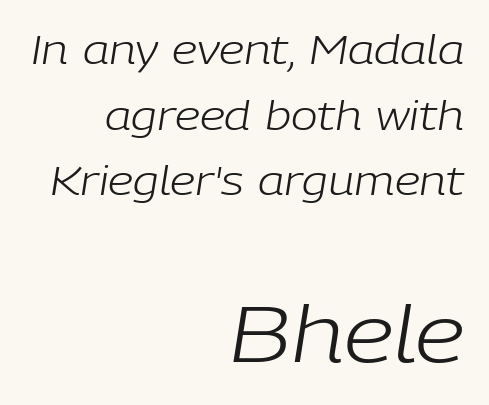
{"italic": "yes", "lean": "right", "slant_degrees": 9, "bold": "no", "weight": "light", "width": "normal", "stroke_contrast": "low", "x_height": "medium", "monospaced": "no", "underline": "no", "align": "right", "line_spacing": "normal", "line_spacing_ratio": 1.64, "letter_spacing": "normal", "letter_spacing_em": 0.0, "larger_block": "second", "size_ratio": 1.98, "glyph_px": 79}
